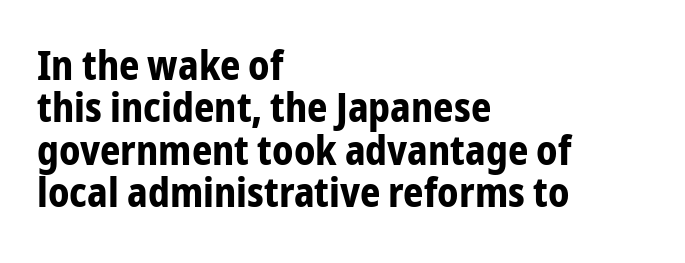
The specimen reads as upright at a glance. Stroke thickness is high; the sample reads as a true bold. Teacher's note: observe the even left margin — that is flush-left alignment. Do the characters align in a grid? No, the font is proportional. Unmarked baselines from the first word to the last. Default kerning and tracking; the words read as compact shapes.
